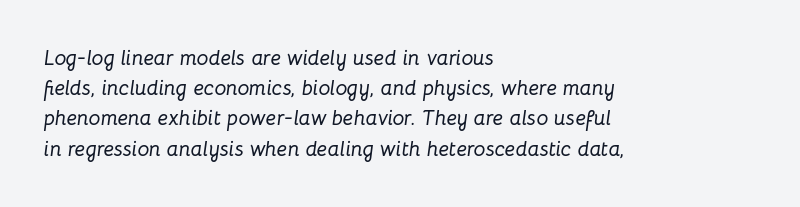
Does the copy run flush right? No — it runs flush left. The passage shown stacks its lines at a standard gap. Honestly, the letter spacing is just normal — you wouldn't notice it. A bare baseline throughout the passage. The face used here has a pronounced slope to its letters.
